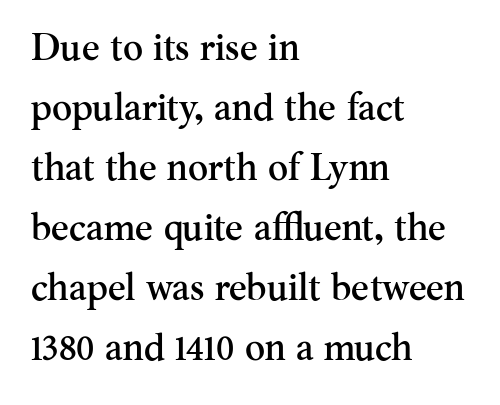
Q: Is the text italic (slanted)? A: No, it is upright.
Q: Is the typeface a serif or a sans-serif typeface? A: Serif.
Q: Is the text underlined? A: No.
Q: How is the paragraph aligned? A: Left-aligned.
Q: Is the spacing between letters normal or unusually wide? A: Normal.
Q: Is the spacing between lines tight, normal or loose? A: Normal.
Q: Width (condensed, normal, or wide)? A: Normal.
Q: Stroke contrast? A: Medium.
Q: x-height? A: Small.
Q: Monospaced? A: No.
